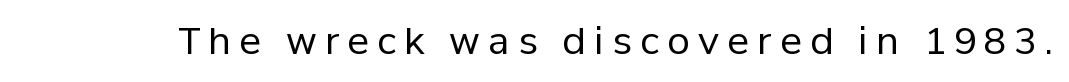
{"serif": "no", "italic": "no", "bold": "no", "weight": "regular", "width": "normal", "stroke_contrast": "low", "x_height": "medium", "monospaced": "no", "underline": "no", "letter_spacing": "wide", "letter_spacing_em": 0.22, "glyph_px": 37}
